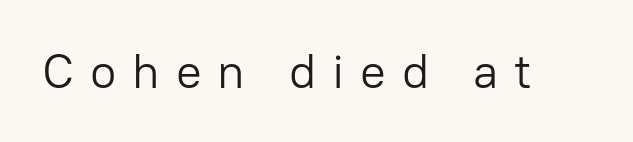
Q: Is the text bold? A: No.
Q: Is the text italic (slanted)? A: No, it is upright.
Q: Is the typeface a serif or a sans-serif typeface? A: Sans-serif.
Q: Is the text underlined? A: No.
Q: Is the spacing between letters normal or unusually wide? A: Unusually wide.
Q: Width (condensed, normal, or wide)? A: Normal.
Q: Stroke contrast? A: Low.
Q: x-height? A: Medium.
Q: Monospaced? A: No.
